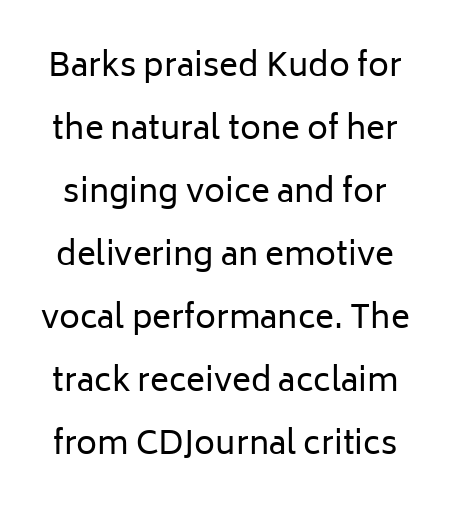
Each letter keeps its own natural width here, so spacing adapts to shape. Students, note that the glyphs here touch the page at normal intervals. Examine the stroke ends and you'll find no serifs. A quiet, ordinary-to-light weight characterises the typeface.
